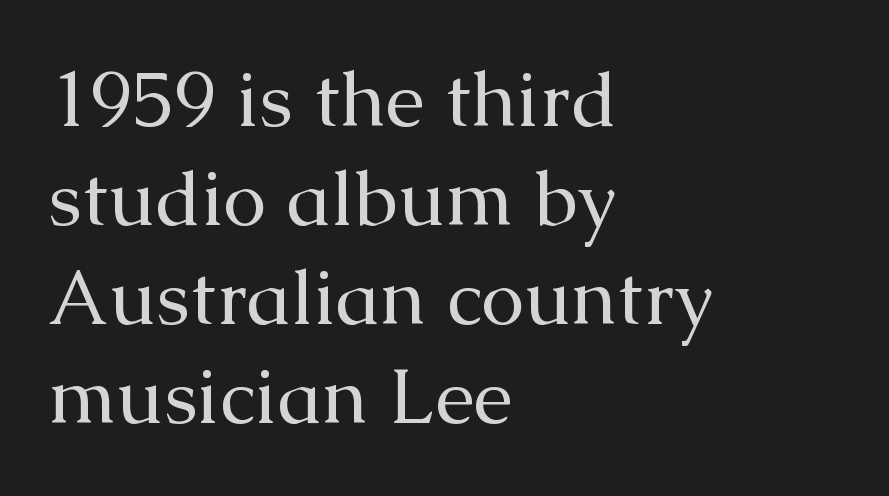
{"serif": "yes", "italic": "no", "bold": "no", "weight": "regular", "width": "normal", "stroke_contrast": "medium", "x_height": "medium", "monospaced": "no", "underline": "no", "align": "left", "line_spacing": "normal", "line_spacing_ratio": 1.27, "letter_spacing": "normal", "letter_spacing_em": 0.0, "glyph_px": 78}
